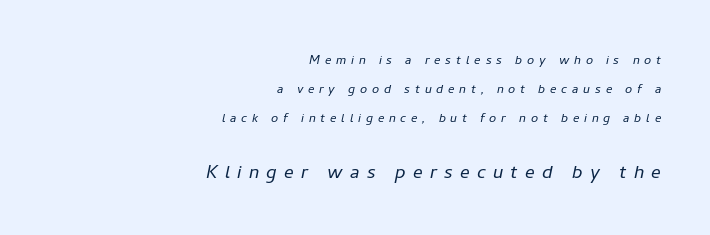
Q: Is the text bold? A: No.
Q: Is the text italic (slanted)? A: Yes, it leans right by about 11 degrees.
Q: Is the text underlined? A: No.
Q: How is the paragraph aligned? A: Right-aligned.
Q: Is the spacing between letters normal or unusually wide? A: Unusually wide.
Q: Which block of text is set in a larger size, the first (top) or the second (bottom)? A: The second (bottom) one.
